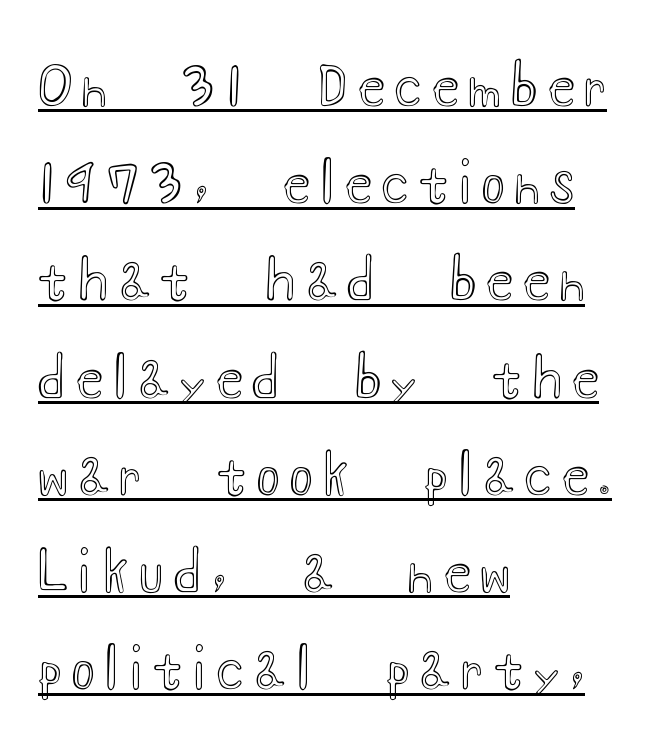
The image shows 54 px wide type, upright; set left-aligned, line spacing 1.8x, unusually wide letter spacing (+0.2 em), underlined; a small x-height.
